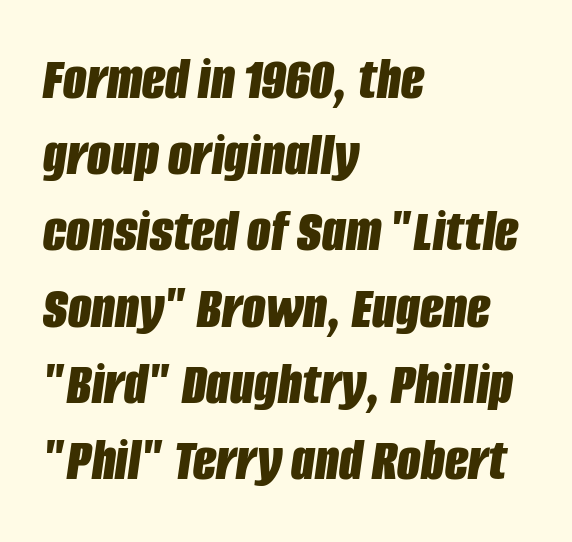
The image shows 61 px bold, condensed type, italic (leaning right); set left-aligned, normal line spacing (1.25x), normal letter spacing, not underlined; low stroke contrast and a large x-height.
